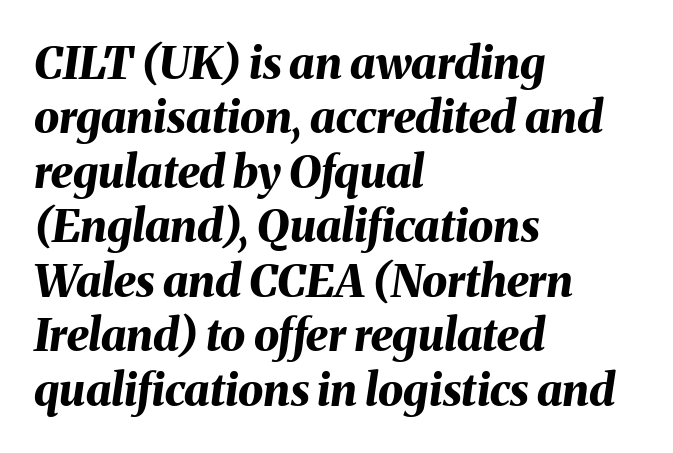
Q: Is the text bold? A: Yes.
Q: Is the text italic (slanted)? A: Yes, it leans right by about 8 degrees.
Q: Is the text underlined? A: No.
Q: How is the paragraph aligned? A: Left-aligned.
Q: Is the spacing between letters normal or unusually wide? A: Normal.
Q: Width (condensed, normal, or wide)? A: Normal.
Q: Stroke contrast? A: Medium.
Q: x-height? A: Medium.
Q: Monospaced? A: No.
